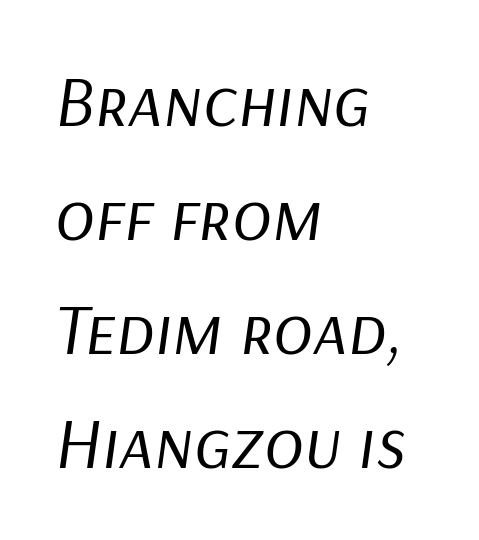
{"italic": "yes", "lean": "right", "slant_degrees": 9, "bold": "no", "weight": "regular", "width": "normal", "stroke_contrast": "low", "x_height": "medium", "monospaced": "no", "underline": "no", "align": "left", "line_spacing": "normal", "line_spacing_ratio": 1.56, "letter_spacing": "normal", "letter_spacing_em": 0.0, "glyph_px": 73}
